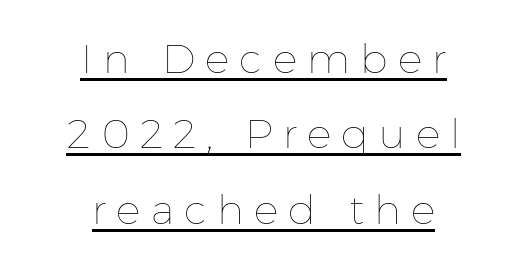
Q: Is the text bold? A: No.
Q: Is the text italic (slanted)? A: No, it is upright.
Q: Is the text underlined? A: Yes.
Q: How is the paragraph aligned? A: Centered.
Q: Is the spacing between letters normal or unusually wide? A: Unusually wide.
Q: Width (condensed, normal, or wide)? A: Normal.
Q: Stroke contrast? A: Low.
Q: x-height? A: Medium.
Q: Monospaced? A: No.
